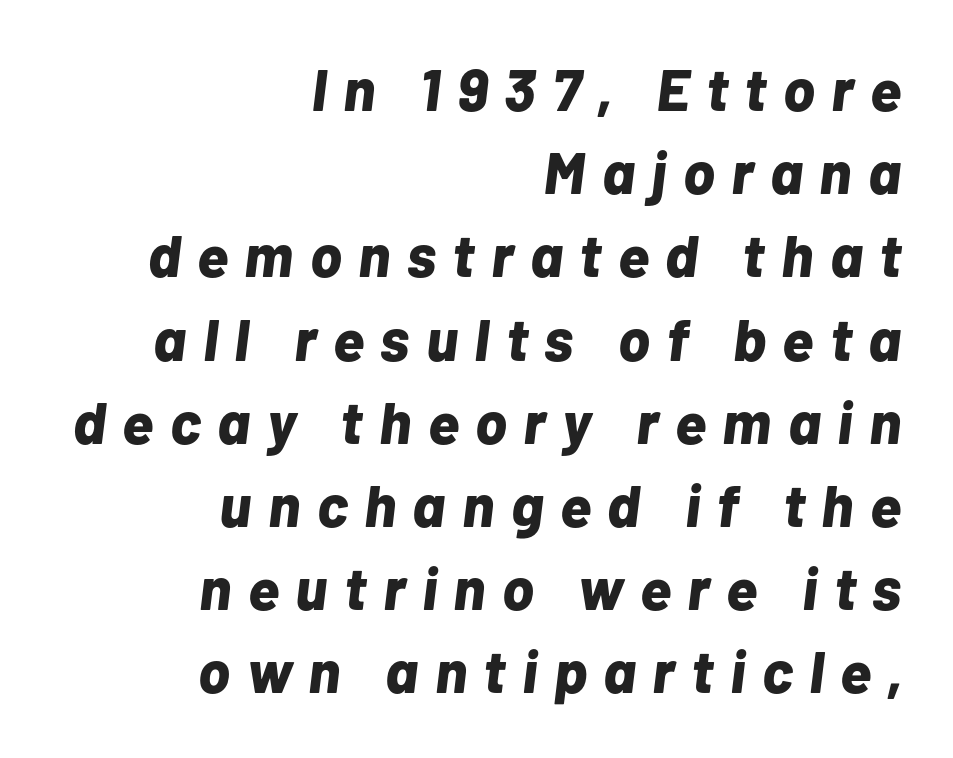
Q: Is the text bold? A: Yes.
Q: Is the text italic (slanted)? A: Yes, it leans right by about 7 degrees.
Q: Is the text underlined? A: No.
Q: How is the paragraph aligned? A: Right-aligned.
Q: Is the spacing between letters normal or unusually wide? A: Unusually wide.
Q: Is the spacing between lines tight, normal or loose? A: Normal.
Q: Width (condensed, normal, or wide)? A: Normal.
Q: Stroke contrast? A: Low.
Q: x-height? A: Medium.
Q: Monospaced? A: No.
